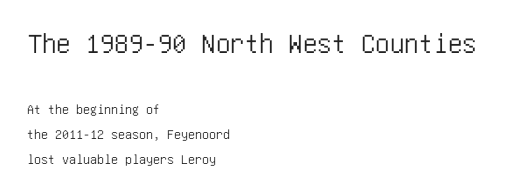
The image shows 29 px condensed sans-serif type, upright; set left-aligned, line spacing 1.76x, normal letter spacing, not underlined; the first (top) block is 2.07x larger; low stroke contrast and a large x-height.
